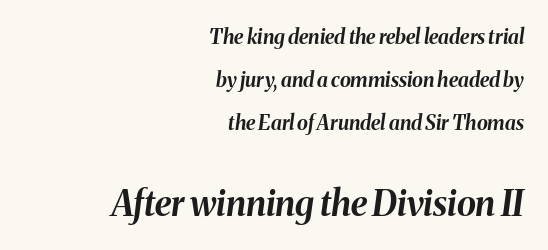
Q: Is the text bold? A: Yes.
Q: Is the text italic (slanted)? A: Yes, it leans right by about 8 degrees.
Q: Is the text underlined? A: No.
Q: How is the paragraph aligned? A: Right-aligned.
Q: Is the spacing between letters normal or unusually wide? A: Normal.
Q: Is the spacing between lines tight, normal or loose? A: Loose.
Q: Which block of text is set in a larger size, the first (top) or the second (bottom)? A: The second (bottom) one.
Q: Width (condensed, normal, or wide)? A: Normal.
Q: Stroke contrast? A: Medium.
Q: x-height? A: Medium.
Q: Monospaced? A: No.
